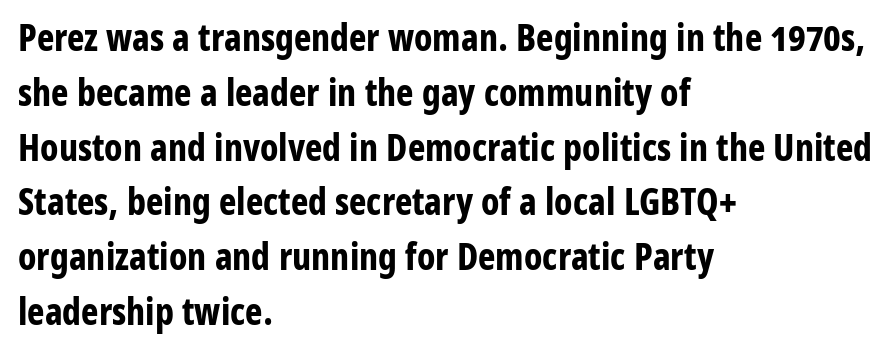
Q: Is the text bold? A: Yes.
Q: Is the text italic (slanted)? A: No, it is upright.
Q: Is the typeface a serif or a sans-serif typeface? A: Sans-serif.
Q: Is the text underlined? A: No.
Q: How is the paragraph aligned? A: Left-aligned.
Q: Is the spacing between letters normal or unusually wide? A: Normal.
Q: Is the spacing between lines tight, normal or loose? A: Normal.
Q: Width (condensed, normal, or wide)? A: Condensed.
Q: Stroke contrast? A: Low.
Q: x-height? A: Medium.
Q: Monospaced? A: No.
